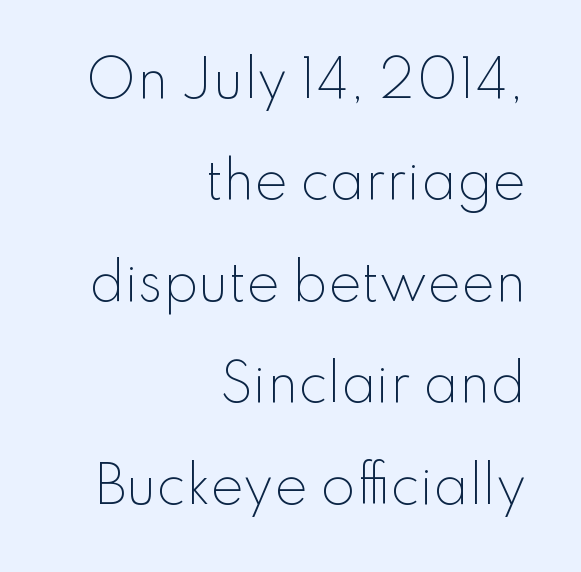
{"serif": "no", "italic": "no", "bold": "no", "weight": "light", "width": "normal", "stroke_contrast": "low", "x_height": "small", "monospaced": "no", "underline": "no", "align": "right", "line_spacing": "loose", "line_spacing_ratio": 2.03, "letter_spacing": "normal", "letter_spacing_em": 0.0, "glyph_px": 50}
